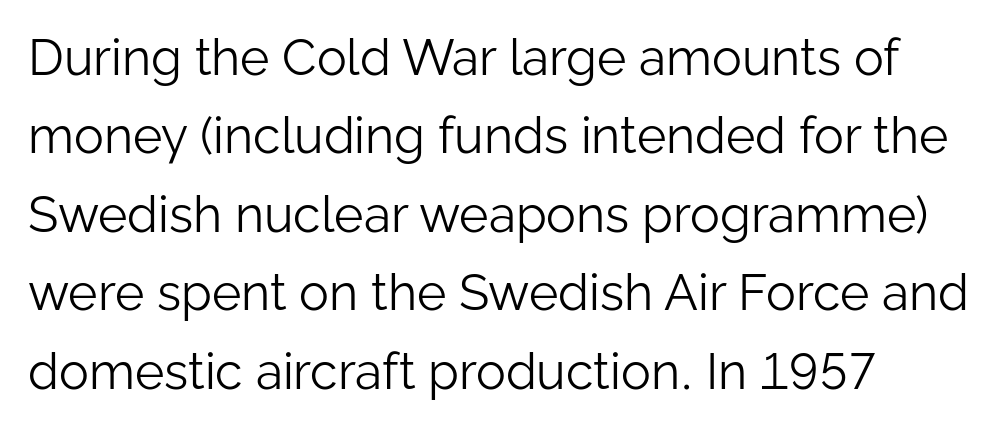
{"serif": "no", "italic": "no", "bold": "no", "weight": "light", "width": "normal", "stroke_contrast": "low", "x_height": "medium", "monospaced": "no", "underline": "no", "align": "left", "line_spacing": "normal", "line_spacing_ratio": 1.57, "letter_spacing": "normal", "letter_spacing_em": 0.0, "glyph_px": 50}
